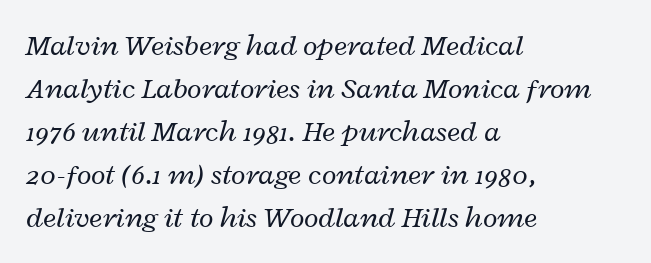
Q: Is the text bold? A: No.
Q: Is the text italic (slanted)? A: Yes, it leans right by about 12 degrees.
Q: Is the text underlined? A: No.
Q: How is the paragraph aligned? A: Left-aligned.
Q: Is the spacing between letters normal or unusually wide? A: Normal.
Q: Is the spacing between lines tight, normal or loose? A: Normal.
Q: Width (condensed, normal, or wide)? A: Wide.
Q: Stroke contrast? A: Low.
Q: x-height? A: Medium.
Q: Monospaced? A: No.
